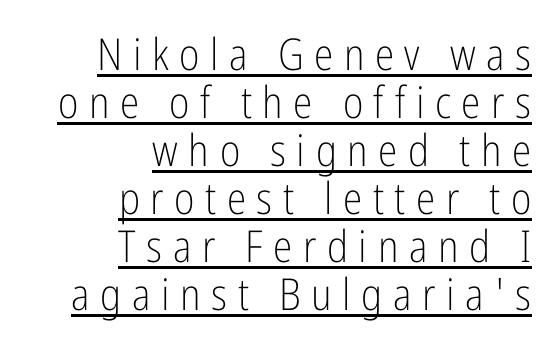
Where is the straight margin? On the right. Serif or sans? Sans — the stroke terminals are bare. Each stroke keeps to a modest, everyday thickness or less. The gaps between neighbouring characters are conspicuously large.
